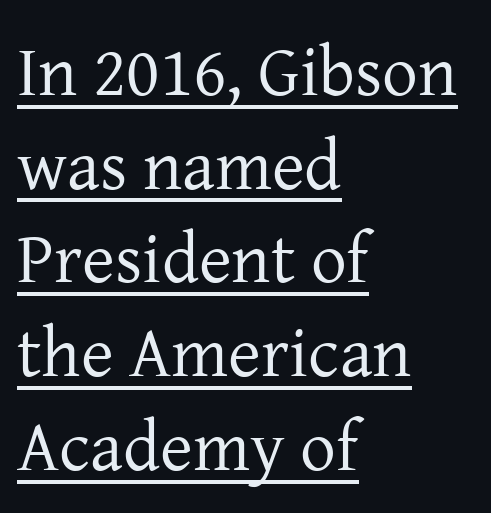
{"serif": "yes", "italic": "no", "bold": "no", "weight": "regular", "width": "normal", "stroke_contrast": "low", "x_height": "medium", "monospaced": "no", "underline": "yes", "align": "left", "line_spacing": "normal", "line_spacing_ratio": 1.32, "letter_spacing": "normal", "letter_spacing_em": 0.0, "glyph_px": 71}
